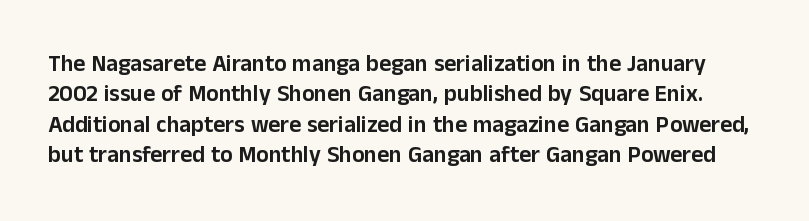
Q: Is the text italic (slanted)? A: No, it is upright.
Q: Is the text underlined? A: No.
Q: Is the spacing between letters normal or unusually wide? A: Normal.
Q: Is the spacing between lines tight, normal or loose? A: Normal.
